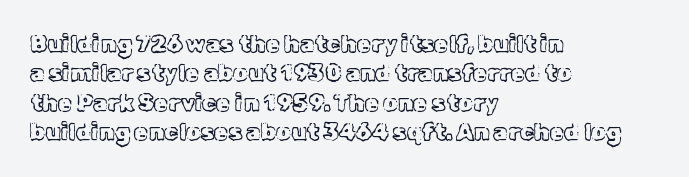
The image shows 23 px text type, upright; set left-aligned, normal line spacing (1.28x), normal letter spacing, not underlined.
